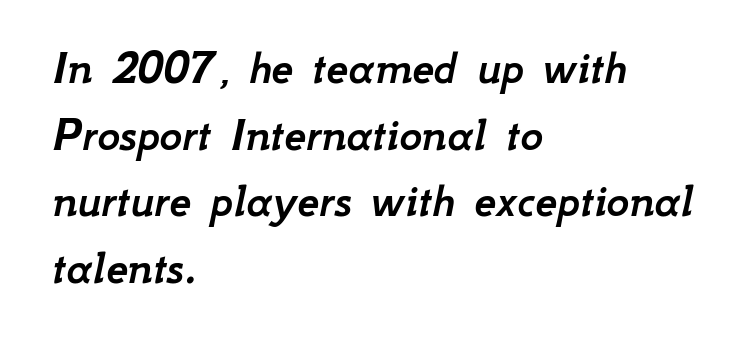
Q: Is the text italic (slanted)? A: Yes, it leans right by about 12 degrees.
Q: Is the text underlined? A: No.
Q: How is the paragraph aligned? A: Left-aligned.
Q: Is the spacing between letters normal or unusually wide? A: Normal.
Q: Is the spacing between lines tight, normal or loose? A: Normal.
Q: Width (condensed, normal, or wide)? A: Normal.
Q: Stroke contrast? A: Low.
Q: x-height? A: Small.
Q: Monospaced? A: No.
